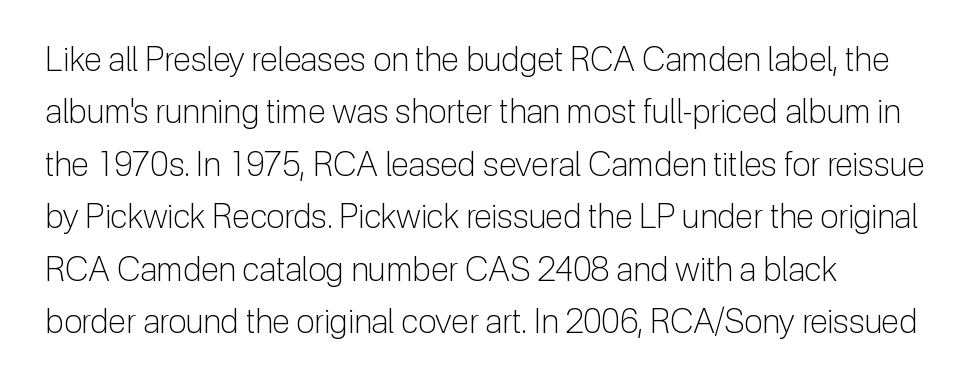
{"serif": "no", "italic": "no", "bold": "no", "weight": "light", "width": "normal", "stroke_contrast": "low", "x_height": "medium", "monospaced": "no", "underline": "no", "align": "left", "line_spacing": "normal", "line_spacing_ratio": 1.59, "letter_spacing": "normal", "letter_spacing_em": 0.0, "glyph_px": 33}
